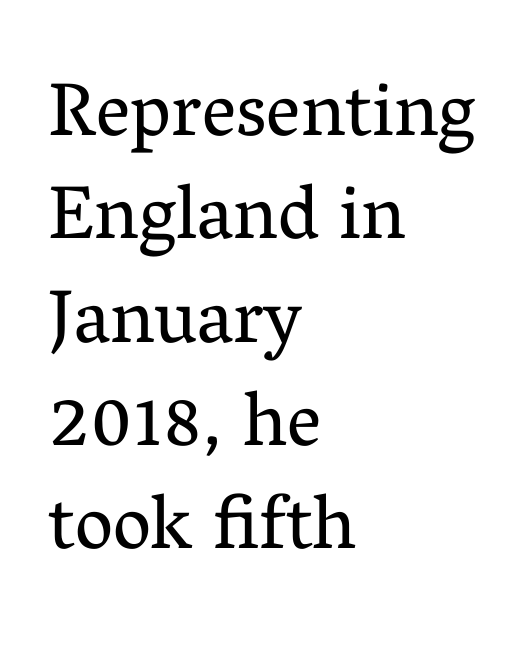
The image shows 76 px regular-weight serif type, upright; set left-aligned, normal line spacing (1.36x), normal letter spacing, not underlined; medium stroke contrast and a medium x-height.
